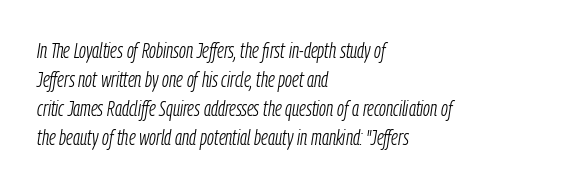
Compared with a typical body face, this is equally light or lighter still. Underline: absent. An italicized treatment has been applied to the whole sample. Tracking here is standard; glyphs follow each other at the usual distance.
